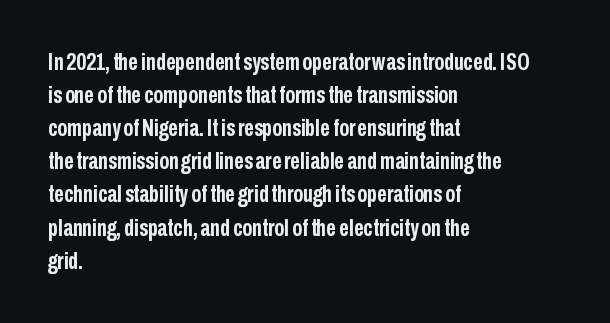
{"italic": "no", "bold": "yes", "underline": "no", "align": "left", "line_spacing": "normal", "line_spacing_ratio": 1.38, "letter_spacing": "normal", "letter_spacing_em": 0.0, "glyph_px": 24}
